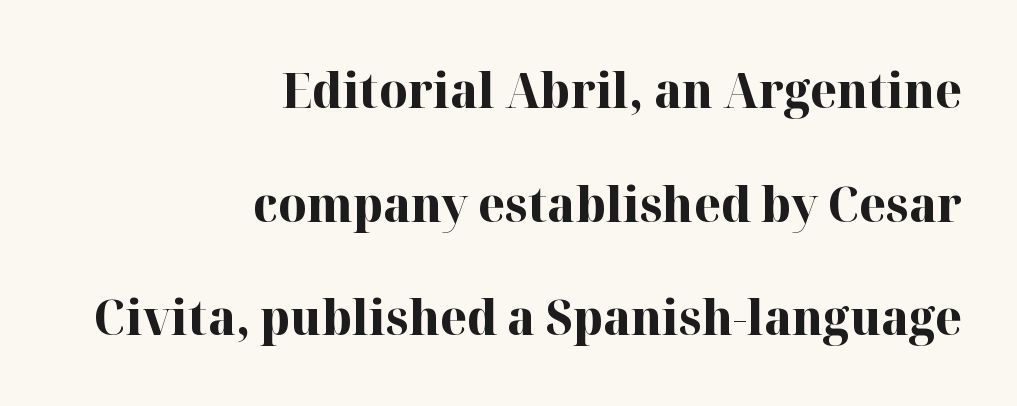
In terms of leading, this rendering errs on the spacious side. The text block is weighted toward the right margin, trailing off unevenly leftward. Does the type have serifs? Yes, each stem ends in a small foot. Only glyphs here, with clear space below each row.
